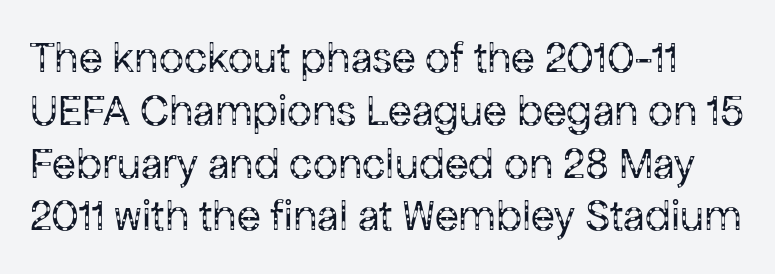
Glyph-to-glyph distance matches everyday printed text. The space beneath each line is pristine and unruled. These lines are composed in type without serifs. These lines are rendered in a variable-pitch font. A light-to-regular cut is what we see here. Do the letters lean? They stand straight.
